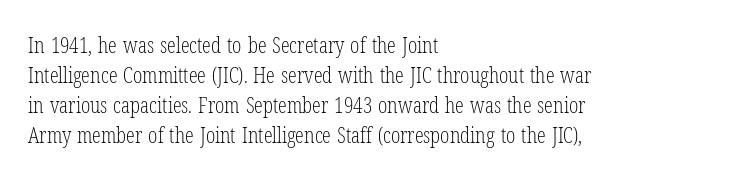
The image shows 22 px text type, upright; set left-aligned, normal line spacing (1.37x), normal letter spacing, not underlined.
